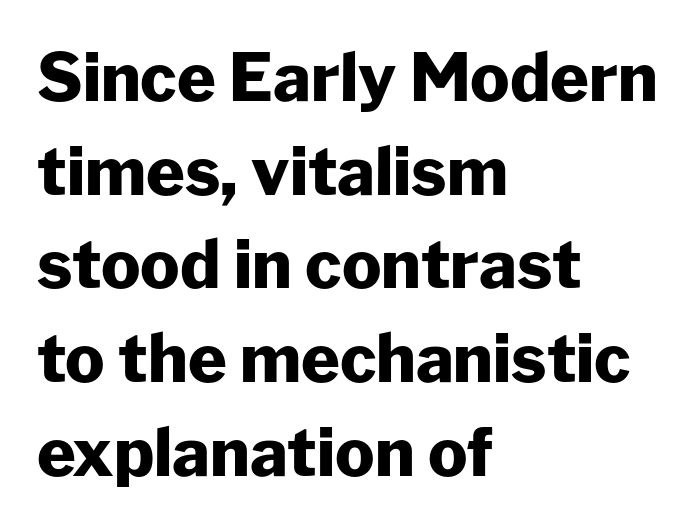
The image shows 66 px heavy sans-serif type, upright; set left-aligned, normal line spacing (1.42x), normal letter spacing, not underlined; low stroke contrast and a medium x-height.
